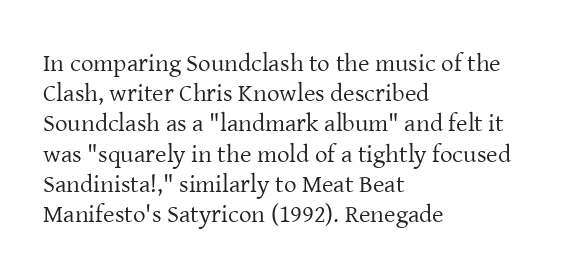
The image shows 25 px text type, upright; set left-aligned, line spacing 1.21x, normal letter spacing, not underlined.
